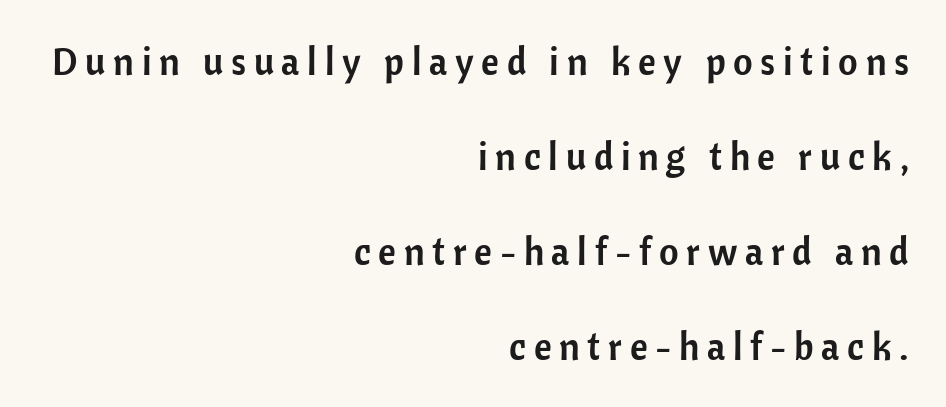
No italicization has been applied; the sample stays upright. The rendering uses natural spacing where letterforms have individual widths. The letters are spread apart with noticeably loose tracking. A flush-right, rag-left setting is used for this passage.
